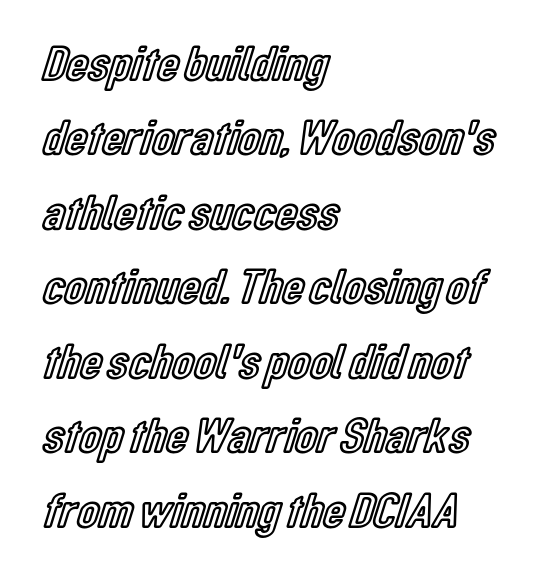
Q: Is the text italic (slanted)? A: Yes.
Q: Is the text underlined? A: No.
Q: How is the paragraph aligned? A: Left-aligned.
Q: Is the spacing between letters normal or unusually wide? A: Normal.
Q: Is the spacing between lines tight, normal or loose? A: Normal.
Q: Width (condensed, normal, or wide)? A: Condensed.
Q: x-height? A: Medium.
Q: Monospaced? A: No.
